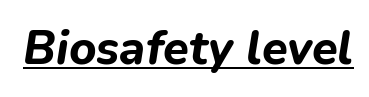
Style check: oblique. What weight is shown? A full bold with thick strokes. Descenders here cross a horizontal rule under the line. Tracking value appears to be zero — textbook default spacing. The passage shown is typed in a proportional face where columns would drift.
